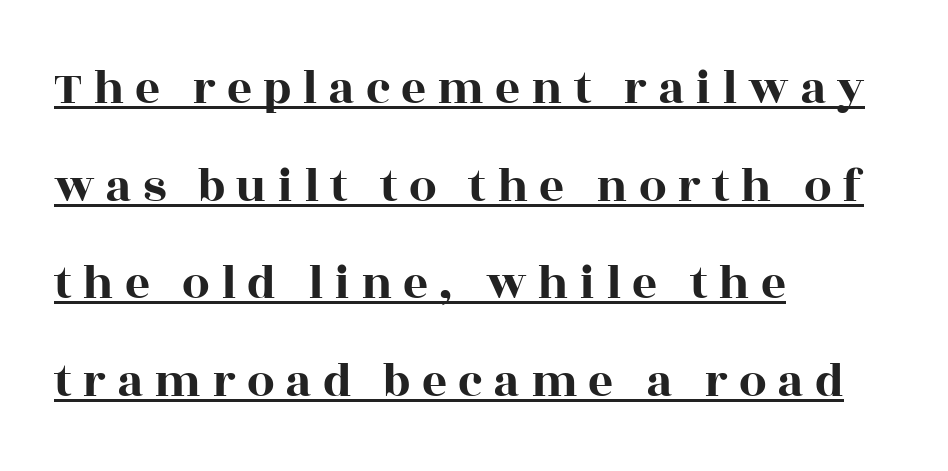
{"serif": "yes", "italic": "no", "width": "wide", "x_height": "large", "monospaced": "no", "underline": "yes", "align": "left", "line_spacing": "loose", "line_spacing_ratio": 1.99, "letter_spacing": "wide", "letter_spacing_em": 0.22, "glyph_px": 49}
